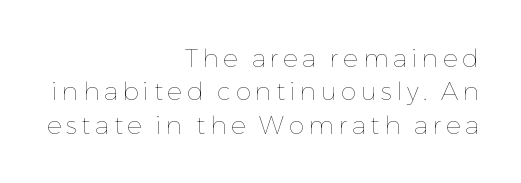
The image shows 25 px text type, upright; set right-aligned, normal line spacing (1.34x), not underlined.
